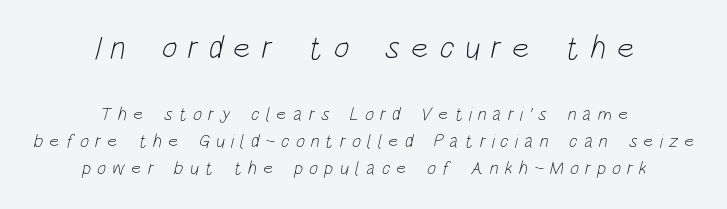
The image shows 33 px light, condensed sans-serif type; set centered, normal line spacing (1.41x), unusually wide letter spacing (+0.32 em), not underlined; the first (top) block is 1.74x larger; low stroke contrast and a large x-height.
